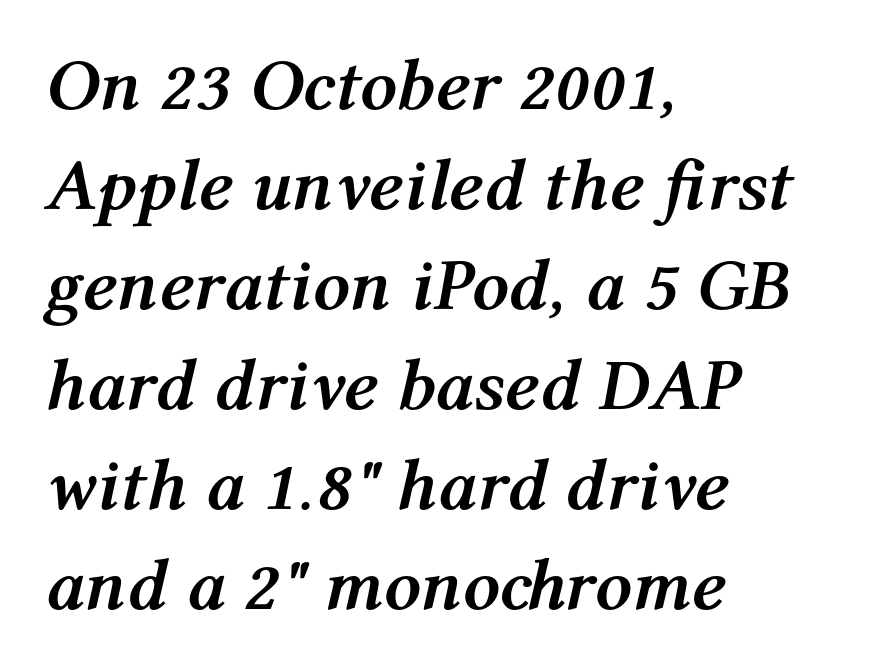
Notice how the stems are inclined rather than vertical — that's the hallmark of italics. The baseline area is clear. Short and long lines alike share a common starting point at left. Looks like regular typesetting: each glyph gets only the width it needs.
